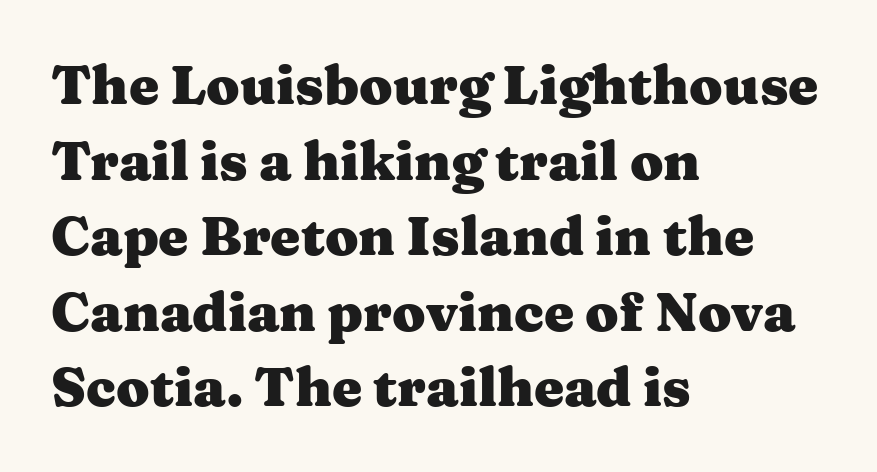
This block has exactly the height ordinary leading produces. Quick note: not italic, upright. In terms of letterform style, serifs are clearly present. All the whitespace from short lines collects on the right. Honestly, the letter spacing is just normal — you wouldn't notice it. You could not count columns in this text — the font is proportionally spaced.
